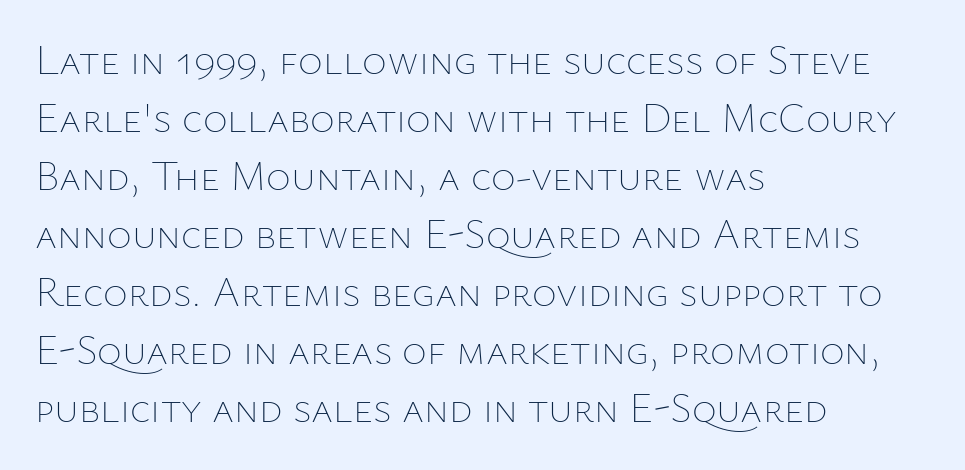
Q: Is the text bold? A: No.
Q: Is the text italic (slanted)? A: No, it is upright.
Q: Is the text underlined? A: No.
Q: How is the paragraph aligned? A: Left-aligned.
Q: Is the spacing between letters normal or unusually wide? A: Normal.
Q: Is the spacing between lines tight, normal or loose? A: Normal.
Q: Width (condensed, normal, or wide)? A: Normal.
Q: Stroke contrast? A: Low.
Q: x-height? A: Medium.
Q: Monospaced? A: No.
